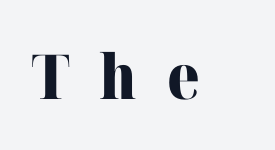
A typesetter would call this proportional, since set widths differ per character. Just letters on the line, the space beneath them empty. Emphasis by weight is at full strength: bold. Tracking here is generous; glyphs stand well apart from one another.
